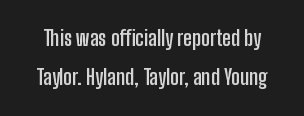
{"italic": "no", "bold": "yes", "underline": "no", "line_spacing_ratio": 1.86, "letter_spacing": "normal", "letter_spacing_em": 0.0, "glyph_px": 21}
